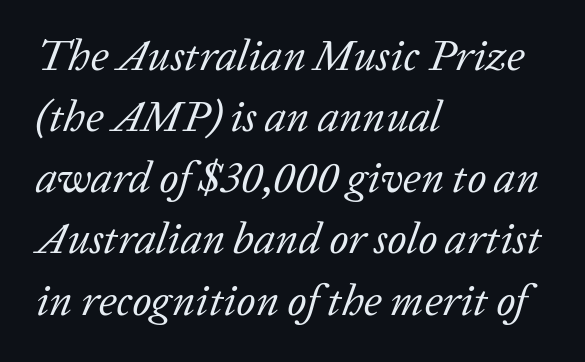
Q: Is the text bold? A: No.
Q: Is the text italic (slanted)? A: Yes, it leans right by about 20 degrees.
Q: Is the typeface a serif or a sans-serif typeface? A: Serif.
Q: Is the text underlined? A: No.
Q: How is the paragraph aligned? A: Left-aligned.
Q: Is the spacing between letters normal or unusually wide? A: Normal.
Q: Is the spacing between lines tight, normal or loose? A: Normal.
Q: Width (condensed, normal, or wide)? A: Normal.
Q: Stroke contrast? A: Low.
Q: x-height? A: Medium.
Q: Monospaced? A: No.
